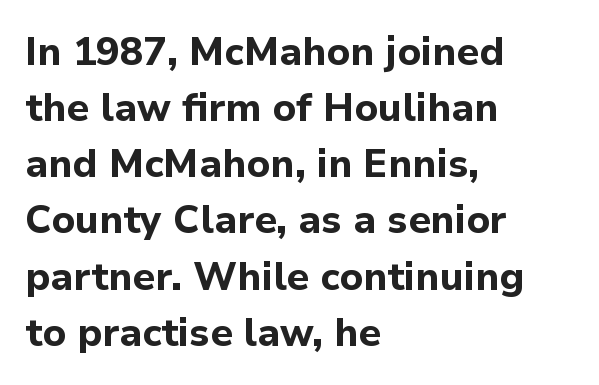
In terms of posture, this sample is upright. Interline gaps are of average width in this sample. This sample is left-justified, so line endings fall wherever the words run out. The passage shown has conventional tracking throughout.
